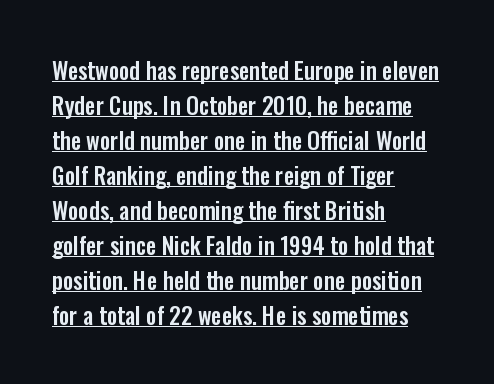
{"italic": "no", "underline": "yes", "align": "left", "line_spacing": "normal", "line_spacing_ratio": 1.52, "letter_spacing": "normal", "letter_spacing_em": 0.0, "glyph_px": 23}
